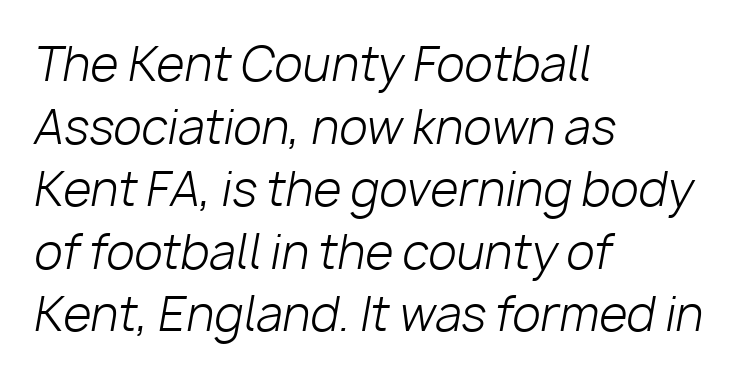
The image shows 46 px light type, italic (leaning right); set left-aligned, normal line spacing (1.36x), normal letter spacing, not underlined; low stroke contrast and a medium x-height.
